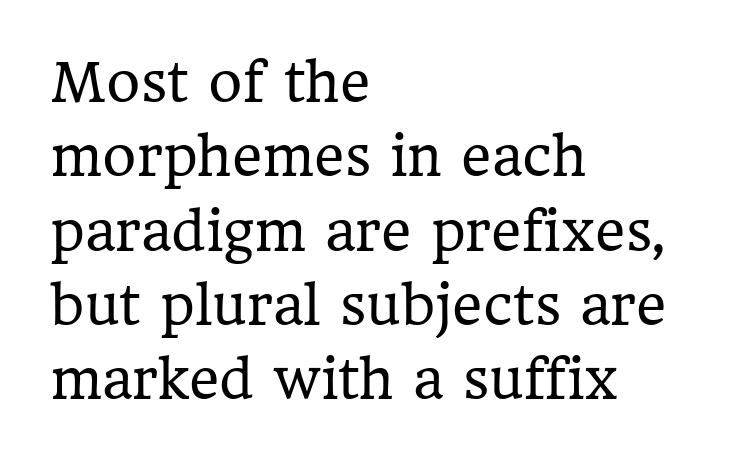
Q: Is the text bold? A: No.
Q: Is the text italic (slanted)? A: No, it is upright.
Q: Is the typeface a serif or a sans-serif typeface? A: Serif.
Q: Is the text underlined? A: No.
Q: How is the paragraph aligned? A: Left-aligned.
Q: Is the spacing between letters normal or unusually wide? A: Normal.
Q: Is the spacing between lines tight, normal or loose? A: Normal.
Q: Width (condensed, normal, or wide)? A: Normal.
Q: Stroke contrast? A: Low.
Q: x-height? A: Medium.
Q: Monospaced? A: No.
